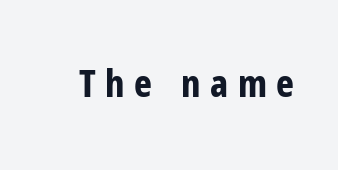
The image shows 38 px bold, condensed sans-serif type, upright; set unusually wide letter spacing (+0.25 em), not underlined; low stroke contrast and a medium x-height.
